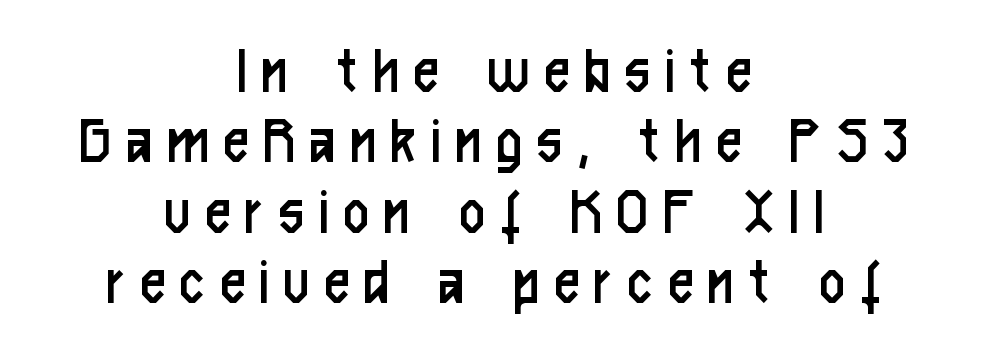
Q: Is the text bold? A: No.
Q: Is the text italic (slanted)? A: No, it is upright.
Q: Is the typeface a serif or a sans-serif typeface? A: Sans-serif.
Q: Is the text underlined? A: No.
Q: How is the paragraph aligned? A: Centered.
Q: Is the spacing between letters normal or unusually wide? A: Unusually wide.
Q: Is the spacing between lines tight, normal or loose? A: Tight.
Q: Width (condensed, normal, or wide)? A: Condensed.
Q: Stroke contrast? A: Low.
Q: x-height? A: Medium.
Q: Monospaced? A: No.
